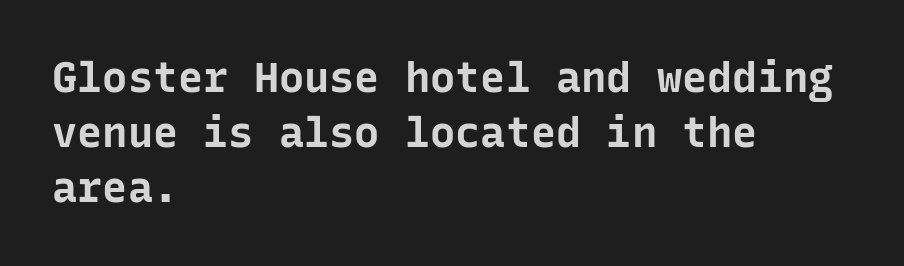
Q: Is the text bold? A: Yes.
Q: Is the text italic (slanted)? A: No, it is upright.
Q: Is the typeface a serif or a sans-serif typeface? A: Sans-serif.
Q: Is the text underlined? A: No.
Q: How is the paragraph aligned? A: Left-aligned.
Q: Is the spacing between letters normal or unusually wide? A: Normal.
Q: Is the spacing between lines tight, normal or loose? A: Normal.
Q: Width (condensed, normal, or wide)? A: Normal.
Q: Stroke contrast? A: Low.
Q: x-height? A: Medium.
Q: Monospaced? A: Yes.
